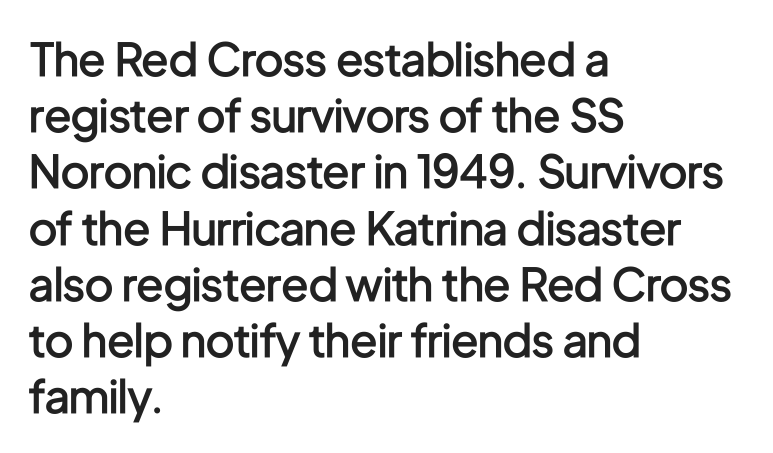
Tracking here is standard; glyphs follow each other at the usual distance. Does the weight exceed regular? Yes, but only to semibold. This sample has the flowing, uneven cadence of proportional lettering. Ordinary non-slanted type is in use. Line starts are locked; line ends wander.
